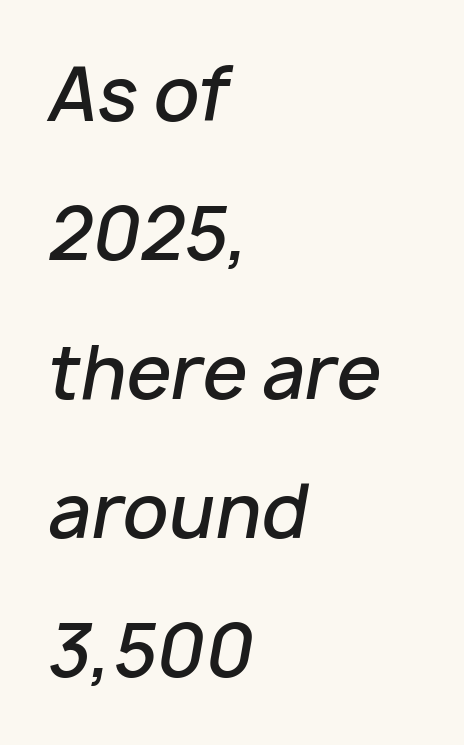
Q: Is the text bold? A: Semi-bold.
Q: Is the text italic (slanted)? A: Yes, it leans right by about 10 degrees.
Q: Is the text underlined? A: No.
Q: How is the paragraph aligned? A: Left-aligned.
Q: Is the spacing between letters normal or unusually wide? A: Normal.
Q: Is the spacing between lines tight, normal or loose? A: Loose.
Q: Width (condensed, normal, or wide)? A: Normal.
Q: Stroke contrast? A: Low.
Q: x-height? A: Medium.
Q: Monospaced? A: No.
